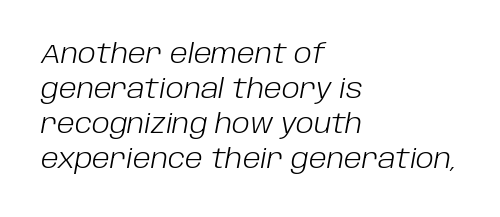
The image shows 27 px text type, italic (leaning right); set left-aligned, normal line spacing (1.3x), normal letter spacing, not underlined.
